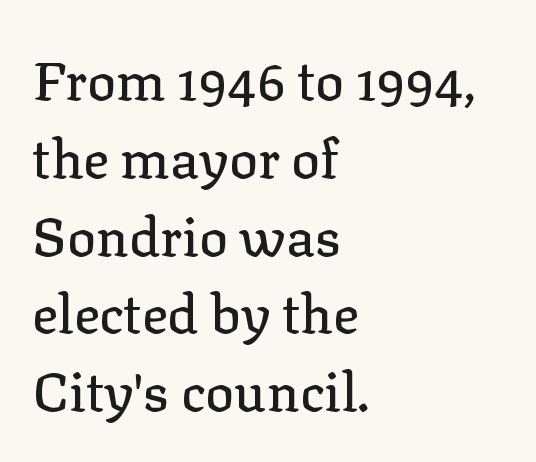
{"serif": "yes", "italic": "no", "width": "normal", "stroke_contrast": "low", "x_height": "medium", "monospaced": "no", "underline": "no", "align": "left", "line_spacing": "normal", "line_spacing_ratio": 1.44, "letter_spacing": "normal", "letter_spacing_em": 0.0, "glyph_px": 54}
